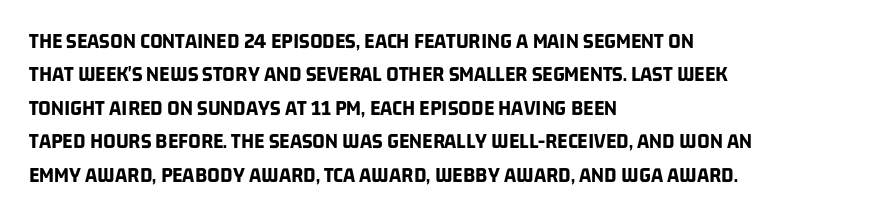
The image shows 22 px bold type; set left-aligned, normal line spacing (1.52x), normal letter spacing, not underlined.
